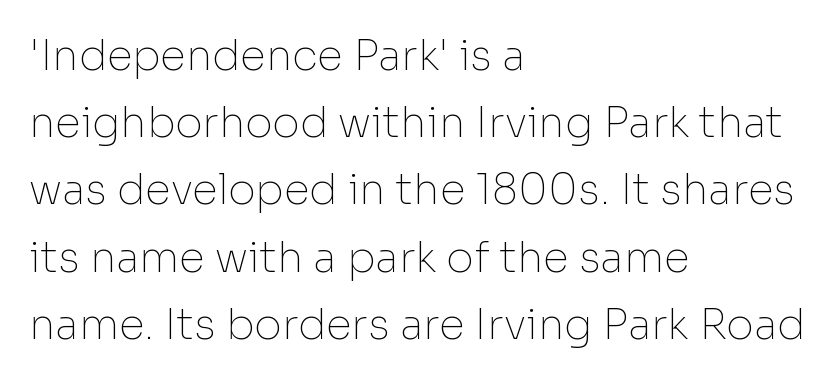
The letters advance in unequal steps, a hallmark of proportional type. Every character sits straight up, as roman type does. Beneath every word, the page is bare. The passage shown is typeset with a sans-serif family. The paragraph has a hard left edge and a soft right edge. If you measured baseline to baseline, you'd find a middling distance.
